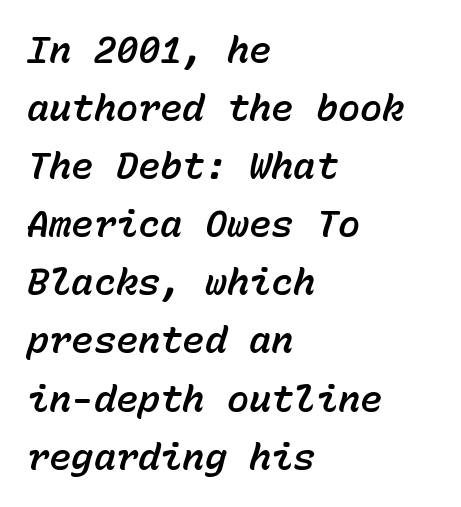
The passage shown leans; its letterforms are oblique. The setting favours the left margin, as ordinary paragraphs usually do. Spacing between characters is what you'd get straight out of the box. The rendering uses typewriter-style spacing with identical character cells.
